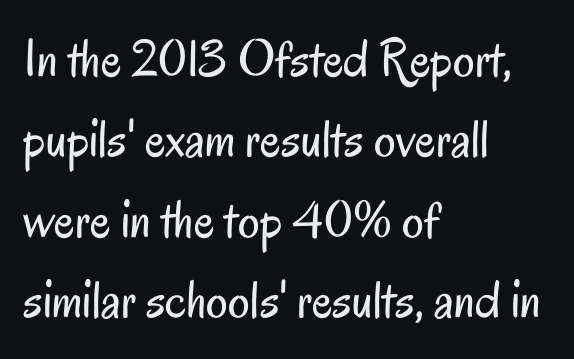
The image shows 54 px regular-weight, condensed sans-serif type, upright; set left-aligned, normal line spacing (1.49x), normal letter spacing, not underlined; low stroke contrast and a small x-height.
